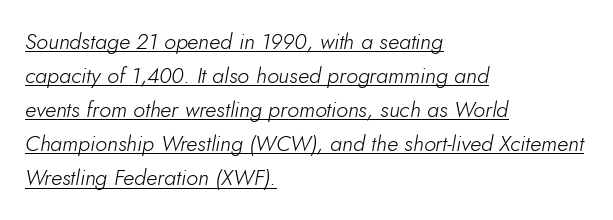
The image shows 22 px text type, italic (leaning right); set left-aligned, normal line spacing (1.55x), normal letter spacing, underlined.
